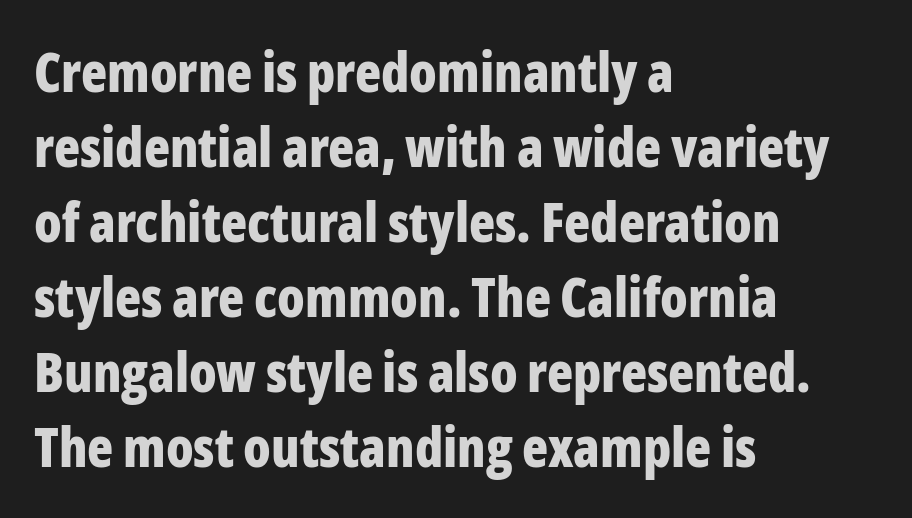
What kind of face is this? One without serifs — a sans. The passage shown is typed in a proportional face where columns would drift. Students, this is bold: see how much ink each stroke carries. Vertical spacing — default. Left-aligned paragraph, ragged on the right. This rendering leaves character spacing at its baseline value.
